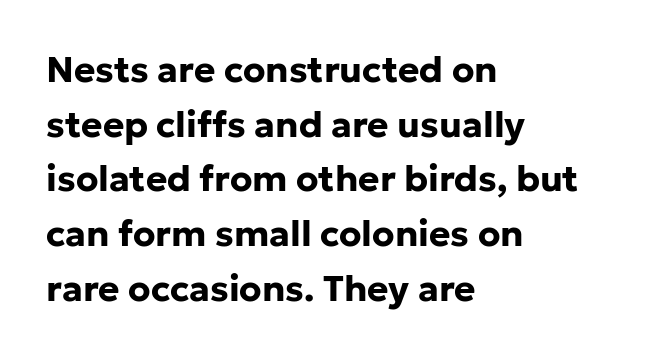
Q: Is the text bold? A: Yes.
Q: Is the text italic (slanted)? A: No, it is upright.
Q: Is the typeface a serif or a sans-serif typeface? A: Sans-serif.
Q: Is the text underlined? A: No.
Q: How is the paragraph aligned? A: Left-aligned.
Q: Is the spacing between letters normal or unusually wide? A: Normal.
Q: Is the spacing between lines tight, normal or loose? A: Normal.
Q: Width (condensed, normal, or wide)? A: Normal.
Q: Stroke contrast? A: Low.
Q: x-height? A: Medium.
Q: Monospaced? A: No.
